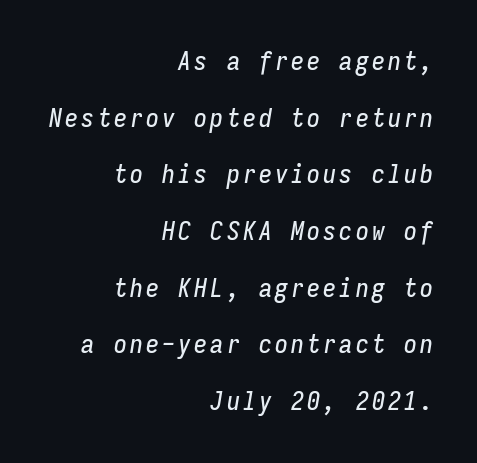
Is there much room between lines? Yes — plenty of vertical air separates them. Layout note: lines flush right. When letters slant like this, we call the style italic. Quick note: underline off.
